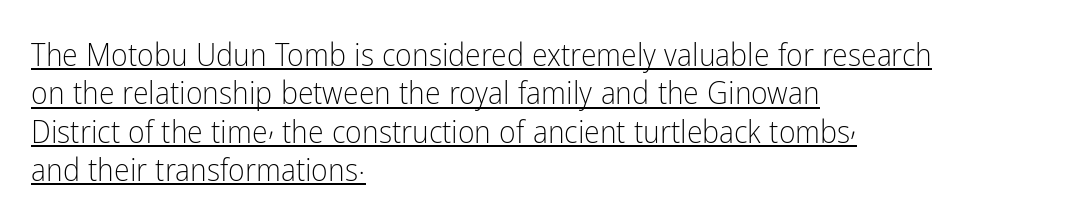
The image shows 32 px light, condensed sans-serif type, upright; set left-aligned, line spacing 1.2x, normal letter spacing, underlined; low stroke contrast and a medium x-height.
